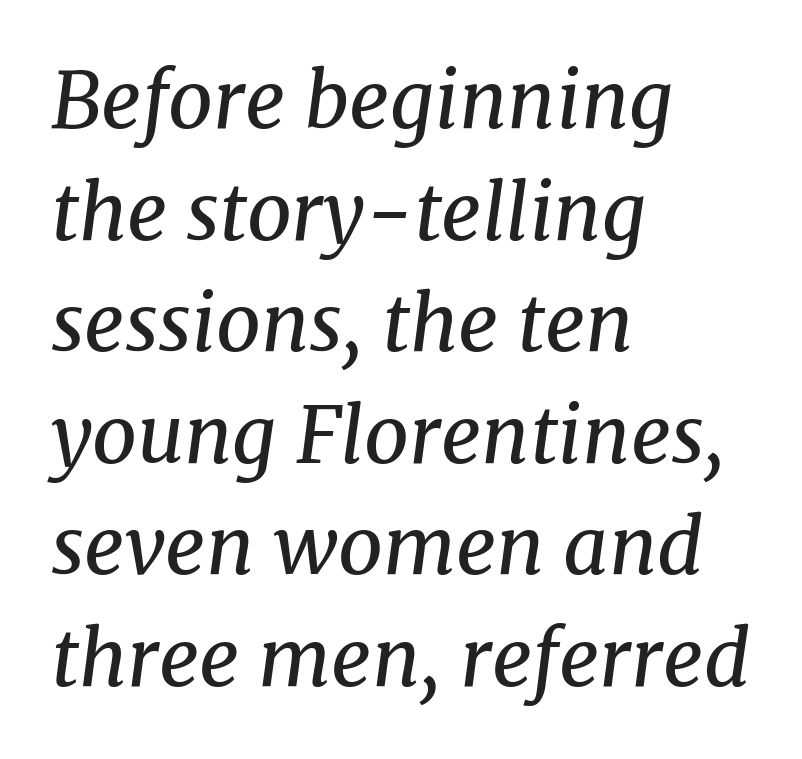
Weight class: somewhere from thin through regular. Spacing verdict: proportional, widths tailored to each character. A student would call this left alignment; a typographer would say flush left, rag right. This block has exactly the height ordinary leading produces. The lettering tilts uniformly, giving the passage an italic look.
